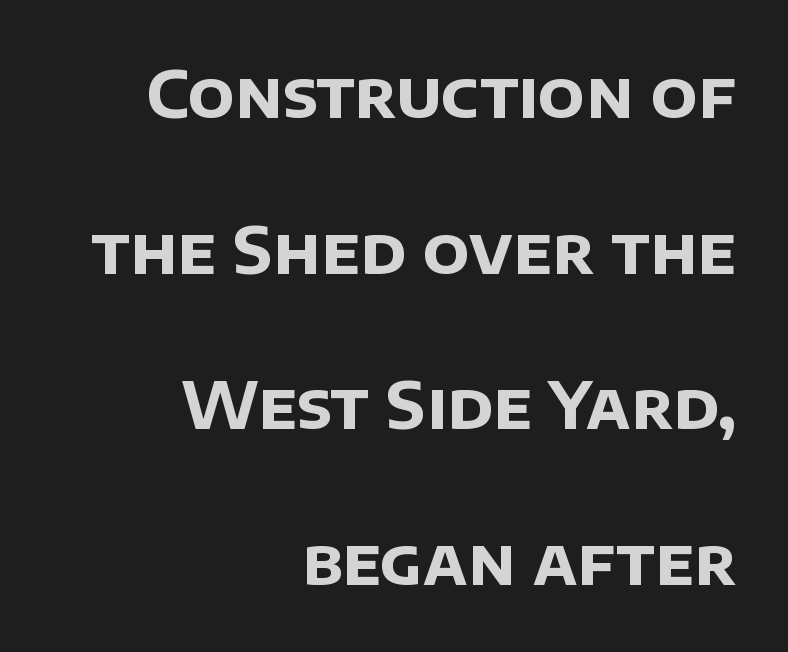
Q: Is the text bold? A: Yes.
Q: Is the typeface a serif or a sans-serif typeface? A: Sans-serif.
Q: Is the text underlined? A: No.
Q: How is the paragraph aligned? A: Right-aligned.
Q: Is the spacing between letters normal or unusually wide? A: Normal.
Q: Is the spacing between lines tight, normal or loose? A: Loose.
Q: Width (condensed, normal, or wide)? A: Normal.
Q: Stroke contrast? A: Low.
Q: x-height? A: Large.
Q: Monospaced? A: No.
